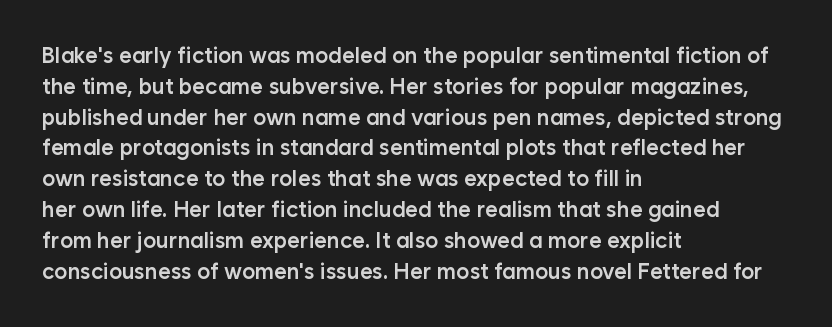
{"italic": "no", "bold": "semi", "underline": "no", "align": "left", "line_spacing": "normal", "line_spacing_ratio": 1.4, "letter_spacing": "normal", "letter_spacing_em": 0.0, "glyph_px": 22}
